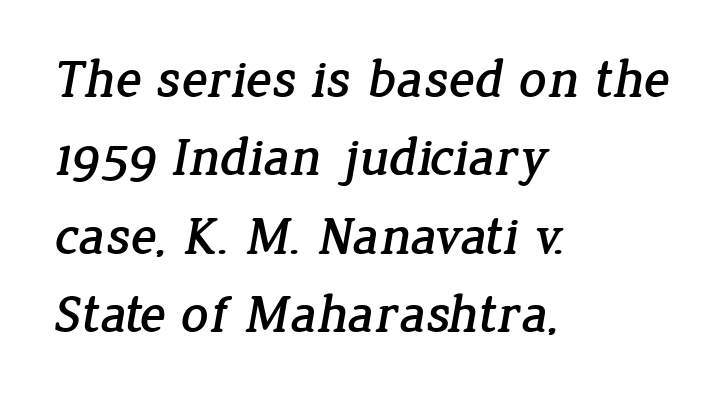
{"serif": "yes", "width": "normal", "stroke_contrast": "low", "x_height": "medium", "monospaced": "no", "underline": "no", "align": "left", "line_spacing": "normal", "line_spacing_ratio": 1.45, "letter_spacing": "normal", "letter_spacing_em": 0.0, "glyph_px": 54}
